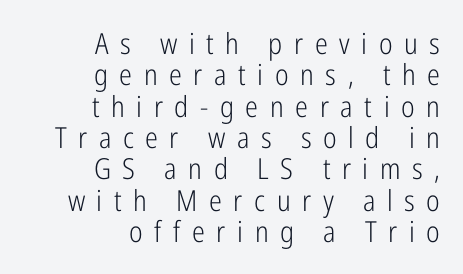
Q: Is the text bold? A: No.
Q: Is the text italic (slanted)? A: No, it is upright.
Q: Is the typeface a serif or a sans-serif typeface? A: Sans-serif.
Q: Is the text underlined? A: No.
Q: How is the paragraph aligned? A: Right-aligned.
Q: Is the spacing between letters normal or unusually wide? A: Unusually wide.
Q: Is the spacing between lines tight, normal or loose? A: Tight.
Q: Width (condensed, normal, or wide)? A: Condensed.
Q: Stroke contrast? A: Low.
Q: x-height? A: Medium.
Q: Monospaced? A: No.
